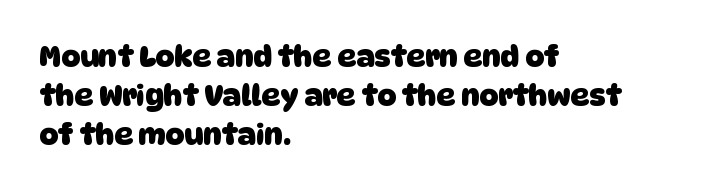
Q: Is the text bold? A: Yes.
Q: Is the typeface a serif or a sans-serif typeface? A: Sans-serif.
Q: Is the text underlined? A: No.
Q: How is the paragraph aligned? A: Left-aligned.
Q: Is the spacing between letters normal or unusually wide? A: Normal.
Q: Is the spacing between lines tight, normal or loose? A: Normal.
Q: Width (condensed, normal, or wide)? A: Normal.
Q: Stroke contrast? A: Low.
Q: x-height? A: Large.
Q: Monospaced? A: No.
